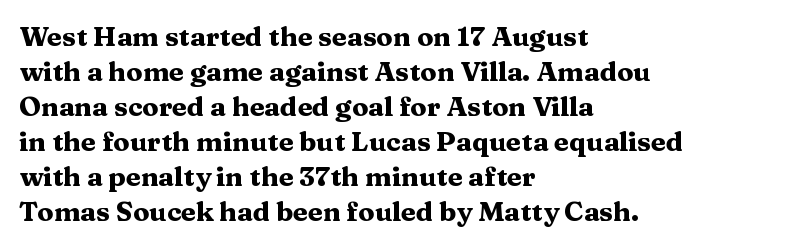
{"italic": "no", "bold": "yes", "underline": "no", "align": "left", "line_spacing": "normal", "line_spacing_ratio": 1.3, "letter_spacing": "normal", "letter_spacing_em": 0.0, "glyph_px": 27}
